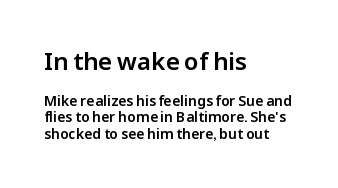
Q: Is the text italic (slanted)? A: No, it is upright.
Q: Is the text underlined? A: No.
Q: How is the paragraph aligned? A: Left-aligned.
Q: Is the spacing between letters normal or unusually wide? A: Normal.
Q: Which block of text is set in a larger size, the first (top) or the second (bottom)? A: The first (top) one.
